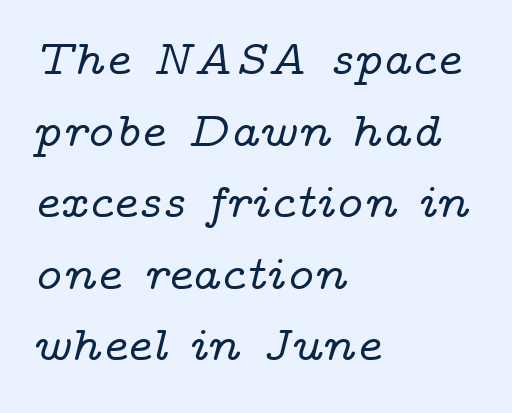
The ragged edge is on the right, which tells us the setting is flush left. Lines of text with bare space underneath. The leading is moderate, giving the passage an even texture. This is oblique type, the kind used for emphasis or titles. Tracking here is standard; glyphs follow each other at the usual distance.
